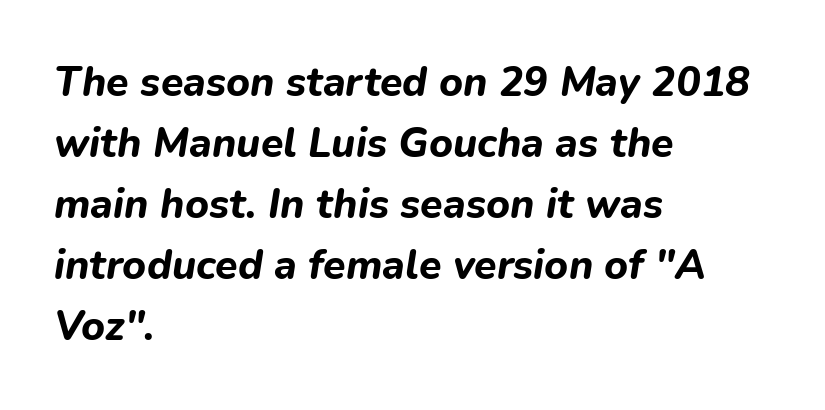
Short and long lines alike share a common starting point at left. Beneath every word, the page is bare. How heavy is the stroke? Heavy — this is a bold. Baseline-to-baseline distance is the conventional proportion of letter height.
